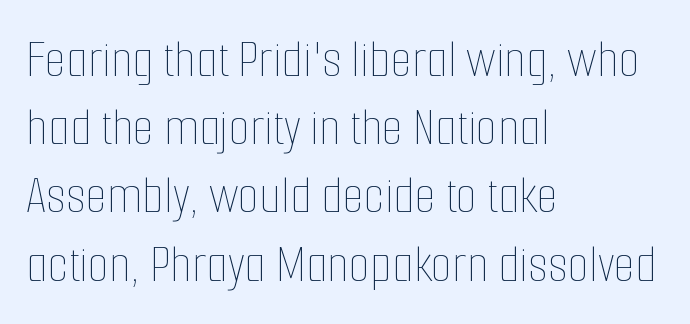
The image shows 55 px thin, condensed type, upright; set left-aligned, line spacing 1.24x, normal letter spacing, not underlined; low stroke contrast and a medium x-height.
